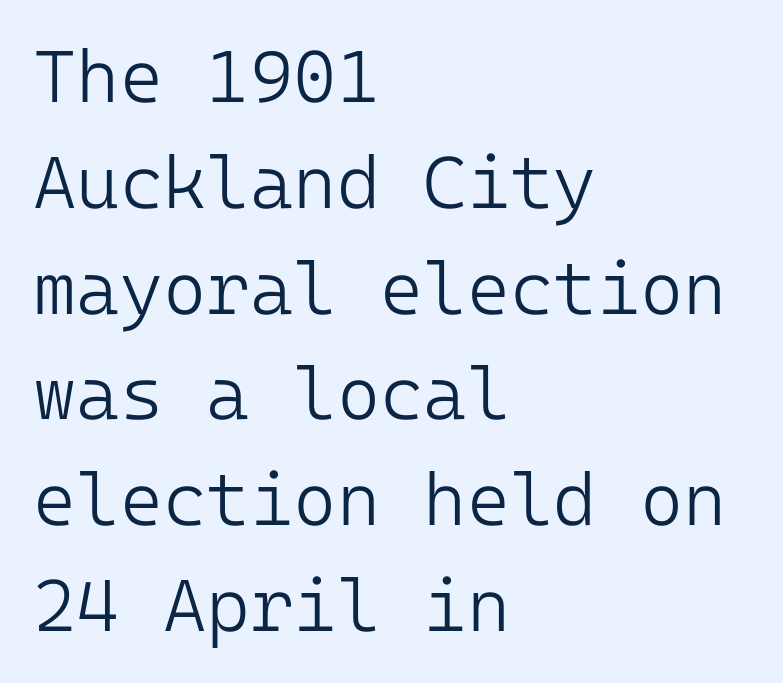
The image shows 74 px light sans-serif type, upright; set left-aligned, normal line spacing (1.43x), normal letter spacing, not underlined; low stroke contrast and a medium x-height.
